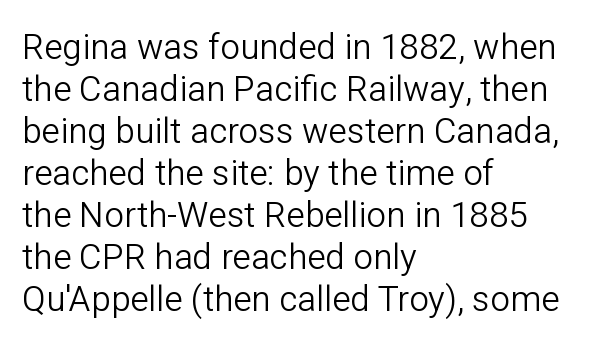
The face used here is rendered with its standard letterfit. Stroke terminals: plain, sans-serif. Any mark beneath the type? The region is blank. Each letter keeps its own natural width here, so spacing adapts to shape.
